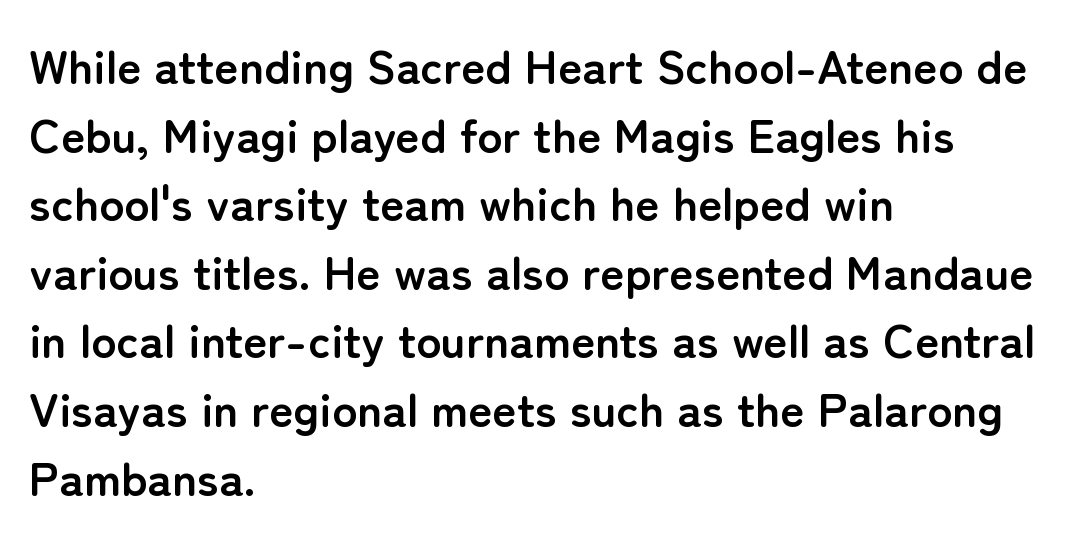
If you drew a ruler down the left edge, every line would touch it. Each row of text sits above clean, open space. Is this a sans? Yes — the strokes have no serifs. Looks like regular typesetting: each glyph gets only the width it needs.
